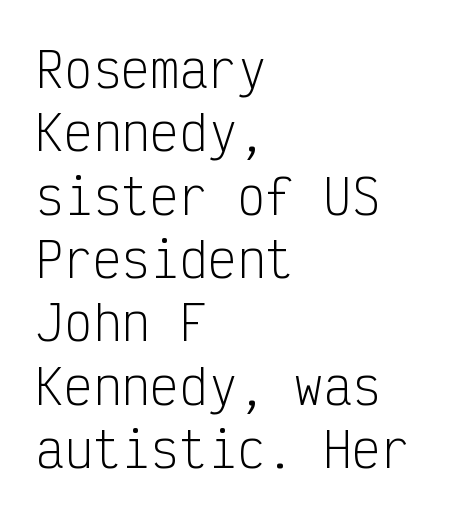
A quiet, ordinary-to-light weight characterises the typeface. Every stem runs plumb, perpendicular to the baseline. The space beneath each line is pristine and unruled. Think of a typewriter: that constant character pitch is what you see here.
